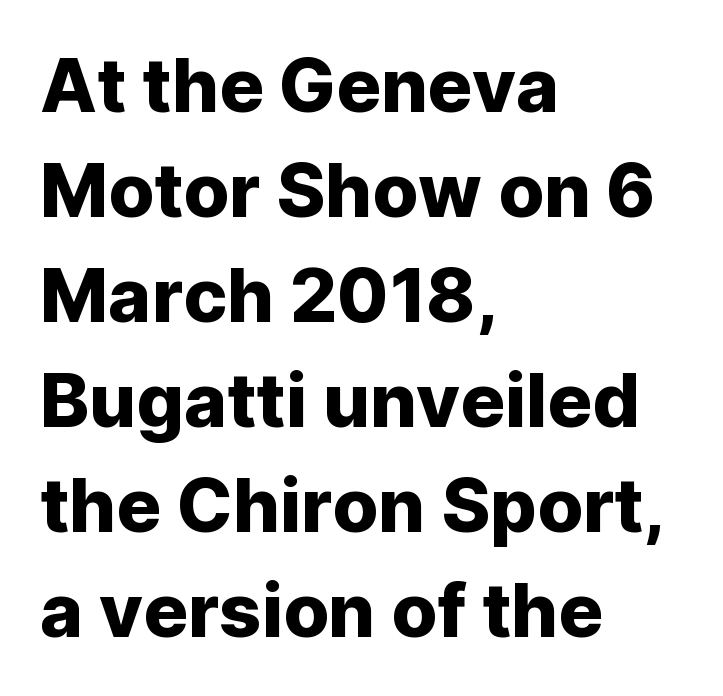
Q: Is the text italic (slanted)? A: No, it is upright.
Q: Is the typeface a serif or a sans-serif typeface? A: Sans-serif.
Q: Is the text underlined? A: No.
Q: How is the paragraph aligned? A: Left-aligned.
Q: Is the spacing between letters normal or unusually wide? A: Normal.
Q: Is the spacing between lines tight, normal or loose? A: Normal.
Q: Width (condensed, normal, or wide)? A: Normal.
Q: Stroke contrast? A: Low.
Q: x-height? A: Medium.
Q: Monospaced? A: No.
